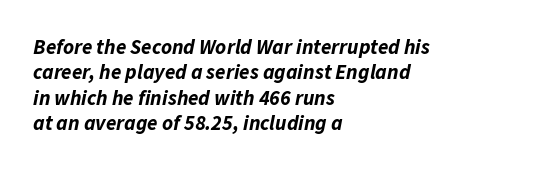
Heavy-handed strokes throughout: this text is bold. Slant detected: the letters are inclined. Here the glyphs are tracked normally, forming tight word shapes. The words here are not underlined.
